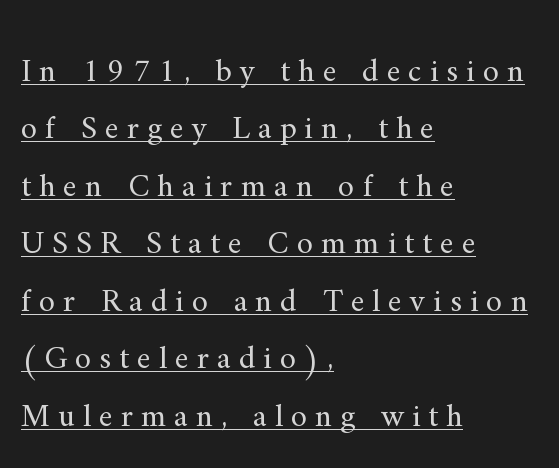
Q: Is the text bold? A: No.
Q: Is the text italic (slanted)? A: No, it is upright.
Q: Is the typeface a serif or a sans-serif typeface? A: Serif.
Q: Is the text underlined? A: Yes.
Q: How is the paragraph aligned? A: Left-aligned.
Q: Is the spacing between letters normal or unusually wide? A: Unusually wide.
Q: Width (condensed, normal, or wide)? A: Normal.
Q: Stroke contrast? A: Medium.
Q: x-height? A: Small.
Q: Monospaced? A: No.
